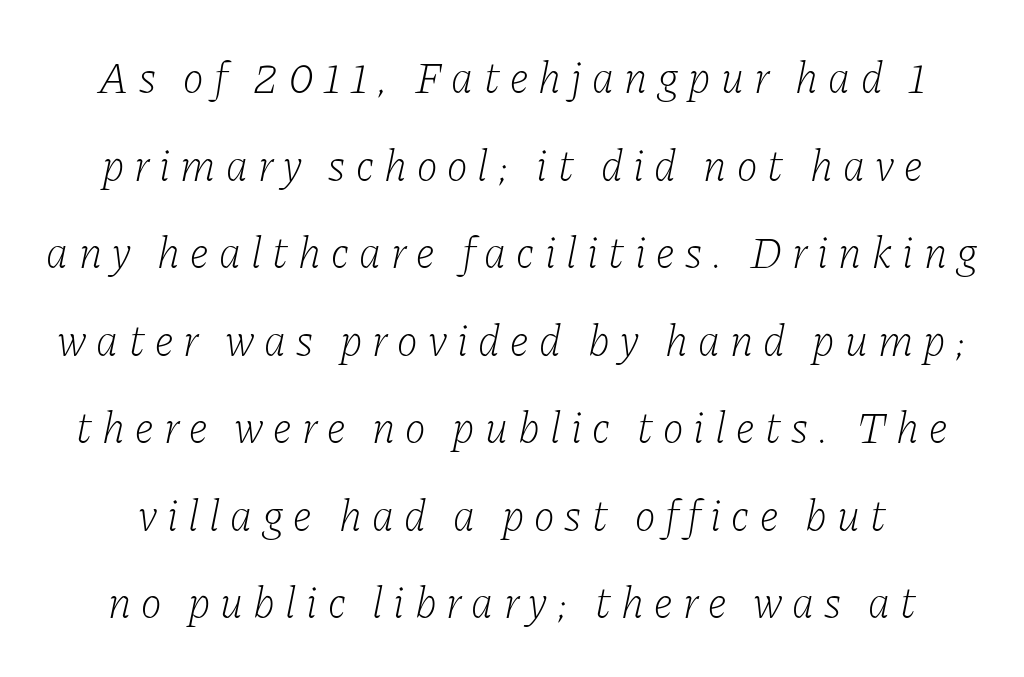
The image shows 44 px light serif type, italic (leaning right); set loose line spacing (1.99x), unusually wide letter spacing (+0.23 em), not underlined; low stroke contrast and a medium x-height.
